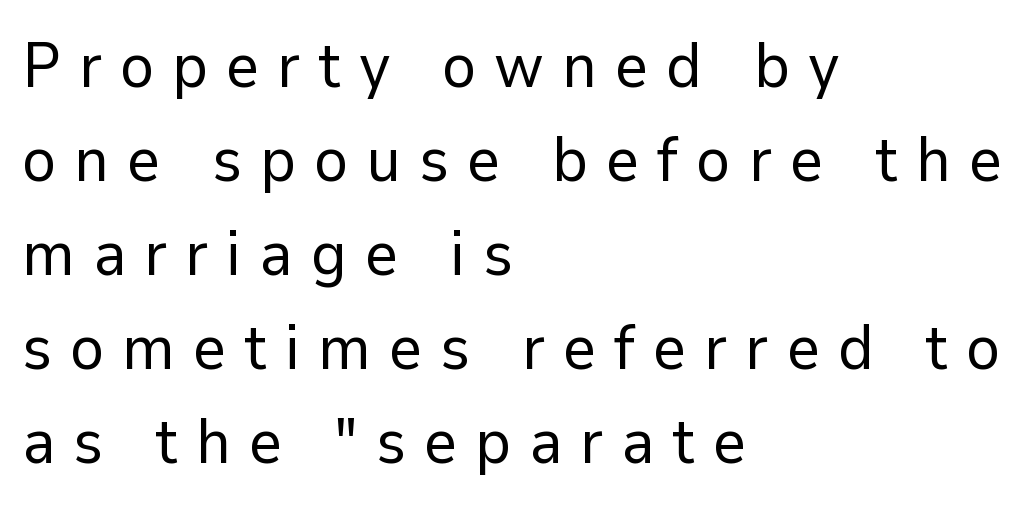
These lines have a slow, spaced-out rhythm from letter to letter. You could not count columns in this text — the font is proportionally spaced. A light-to-regular cut is what we see here. The rendering shows plain stroke endings on the letterforms — a sans-serif design. A classic flush-left, rag-right setting is used for this passage.
